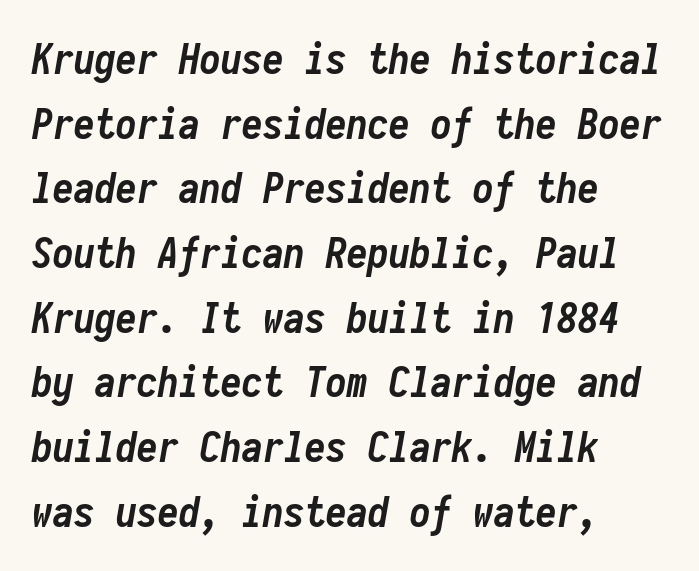
Q: Is the text bold? A: Yes.
Q: Is the text italic (slanted)? A: Yes, it leans right by about 10 degrees.
Q: Is the text underlined? A: No.
Q: How is the paragraph aligned? A: Left-aligned.
Q: Is the spacing between letters normal or unusually wide? A: Normal.
Q: Is the spacing between lines tight, normal or loose? A: Normal.
Q: Width (condensed, normal, or wide)? A: Condensed.
Q: Stroke contrast? A: Low.
Q: x-height? A: Medium.
Q: Monospaced? A: Yes.
